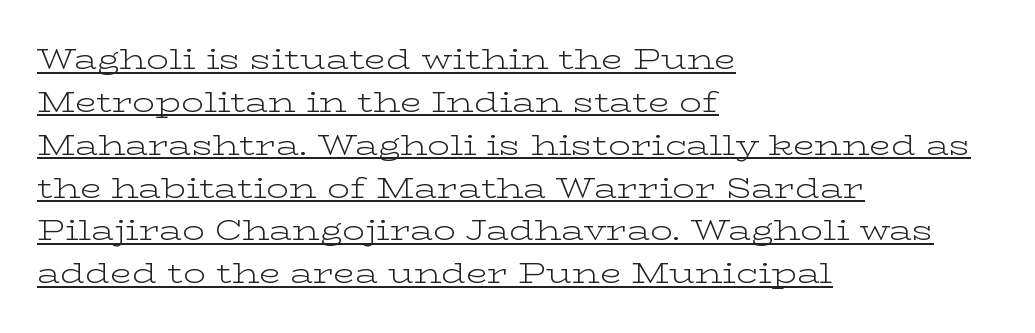
The image shows 28 px light, wide serif type, upright; set left-aligned, normal line spacing (1.53x), normal letter spacing, underlined; low stroke contrast and a medium x-height.
